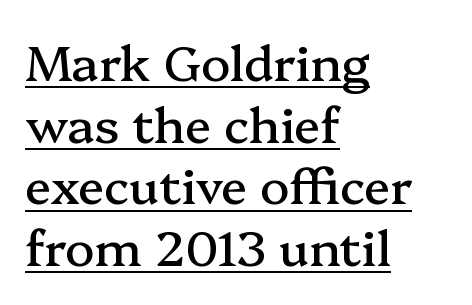
Q: Is the text italic (slanted)? A: No, it is upright.
Q: Is the typeface a serif or a sans-serif typeface? A: Serif.
Q: Is the text underlined? A: Yes.
Q: How is the paragraph aligned? A: Left-aligned.
Q: Is the spacing between letters normal or unusually wide? A: Normal.
Q: Is the spacing between lines tight, normal or loose? A: Normal.
Q: Width (condensed, normal, or wide)? A: Normal.
Q: Stroke contrast? A: Medium.
Q: x-height? A: Medium.
Q: Monospaced? A: No.
